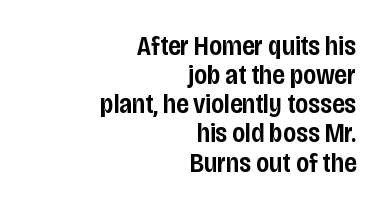
Q: Is the text bold? A: Semi-bold.
Q: Is the text italic (slanted)? A: No, it is upright.
Q: Is the text underlined? A: No.
Q: How is the paragraph aligned? A: Right-aligned.
Q: Is the spacing between letters normal or unusually wide? A: Normal.
Q: Is the spacing between lines tight, normal or loose? A: Tight.
